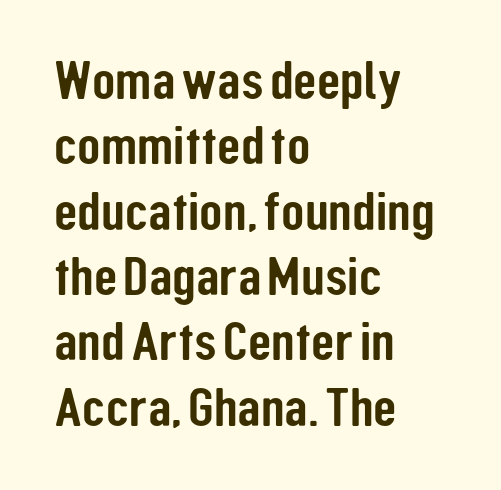
Posture: upright roman. The passage is arranged the way most books set body copy — flush left. Are there feet on the stems? There aren't — it's a sans. Do the characters align in a grid? No, the font is proportional.
